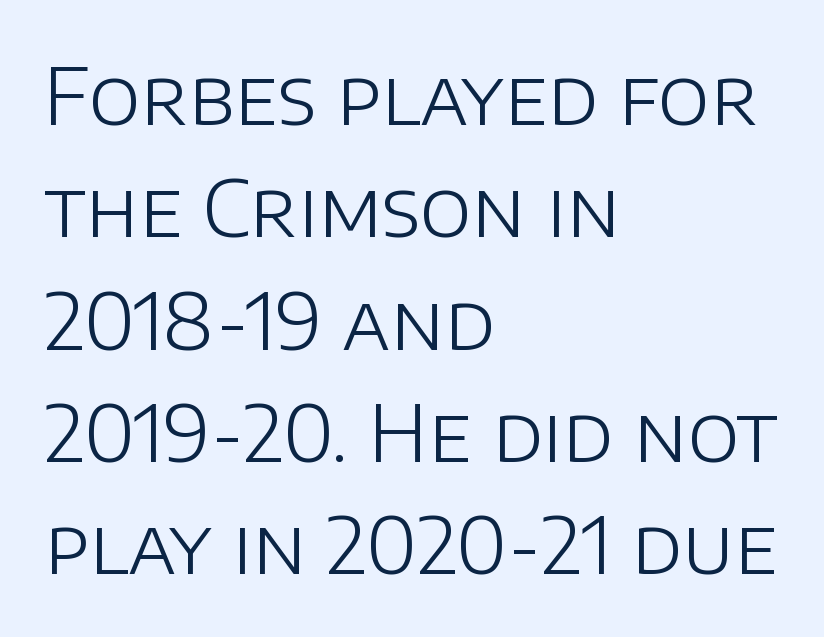
The image shows 78 px light sans-serif type, upright; set left-aligned, normal line spacing (1.44x), normal letter spacing, not underlined; low stroke contrast and a large x-height.
